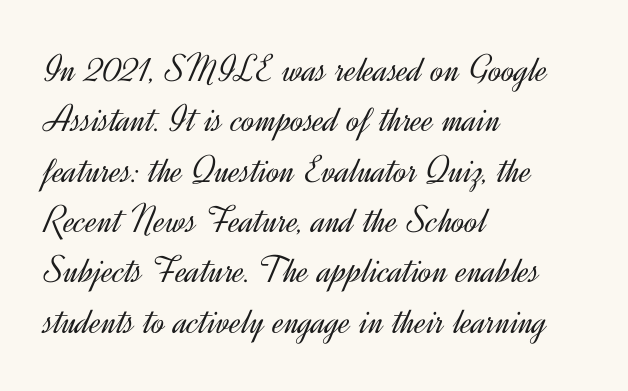
Q: Is the text bold? A: No.
Q: Is the text italic (slanted)? A: Yes.
Q: Is the typeface a serif or a sans-serif typeface? A: Sans-serif.
Q: Is the text underlined? A: No.
Q: How is the paragraph aligned? A: Left-aligned.
Q: Is the spacing between letters normal or unusually wide? A: Normal.
Q: Is the spacing between lines tight, normal or loose? A: Normal.
Q: Width (condensed, normal, or wide)? A: Normal.
Q: x-height? A: Small.
Q: Monospaced? A: No.
